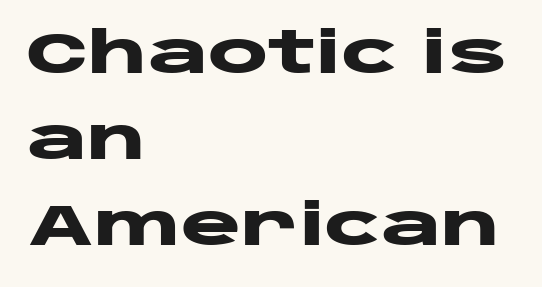
Q: Is the text bold? A: Yes.
Q: Is the text italic (slanted)? A: No, it is upright.
Q: Is the typeface a serif or a sans-serif typeface? A: Sans-serif.
Q: Is the text underlined? A: No.
Q: How is the paragraph aligned? A: Left-aligned.
Q: Is the spacing between letters normal or unusually wide? A: Normal.
Q: Is the spacing between lines tight, normal or loose? A: Normal.
Q: Width (condensed, normal, or wide)? A: Wide.
Q: Stroke contrast? A: Low.
Q: x-height? A: Large.
Q: Monospaced? A: No.
